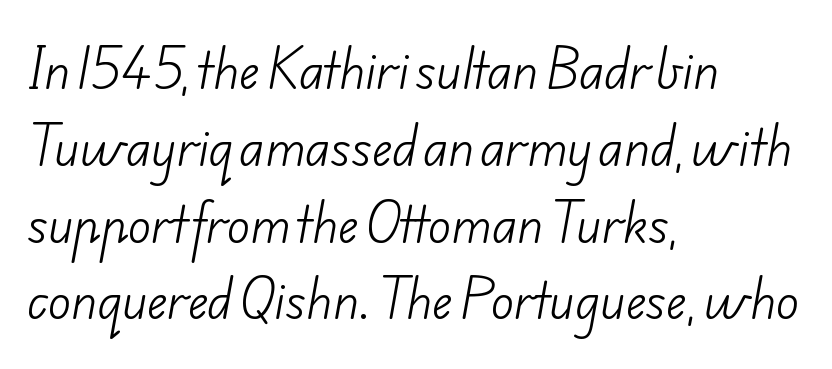
{"serif": "no", "bold": "no", "weight": "light", "width": "normal", "stroke_contrast": "low", "x_height": "small", "monospaced": "no", "underline": "no", "align": "left", "line_spacing": "normal", "line_spacing_ratio": 1.6, "letter_spacing": "normal", "letter_spacing_em": 0.0, "glyph_px": 48}
